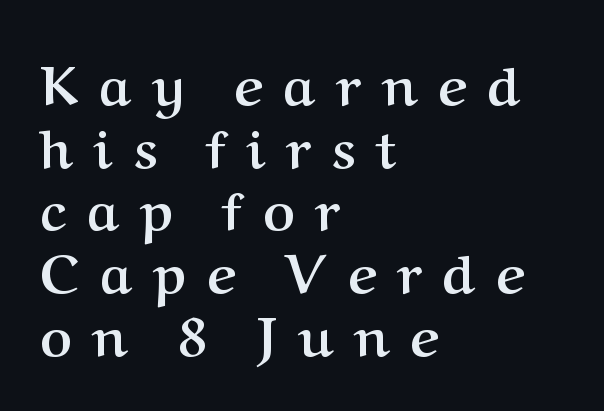
{"serif": "yes", "italic": "no", "bold": "yes", "weight": "semibold", "width": "normal", "stroke_contrast": "medium", "x_height": "medium", "monospaced": "no", "underline": "no", "align": "left", "line_spacing_ratio": 1.16, "letter_spacing": "wide", "letter_spacing_em": 0.39, "glyph_px": 54}
